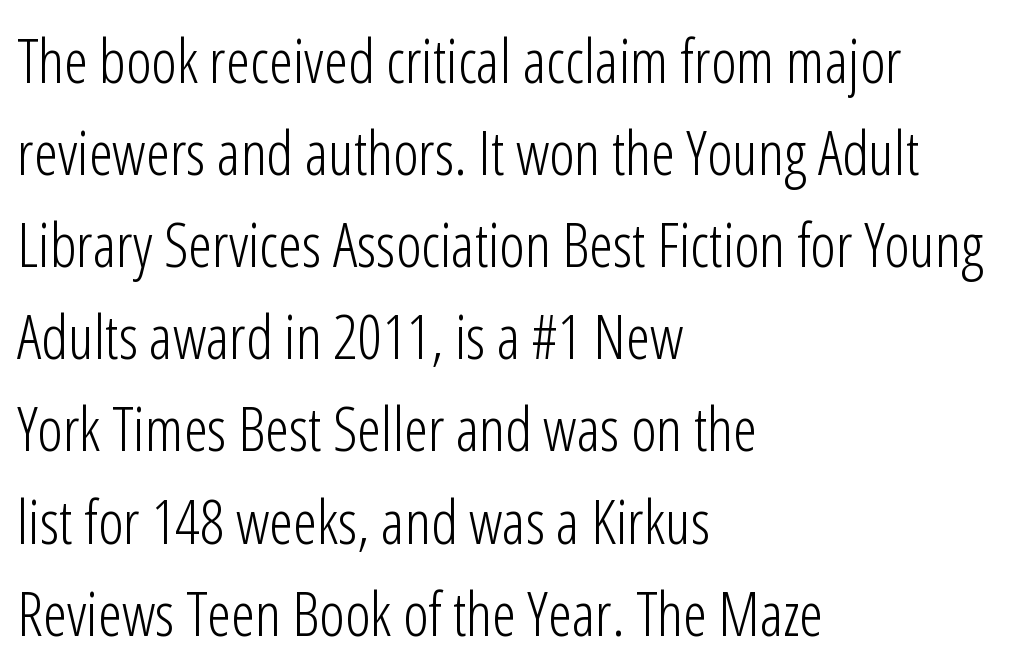
Compared with typical paragraphs, the rows here are spaced about the same. A typesetter would label this face a sans. This sample is left-justified, so line endings fall wherever the words run out. Characters follow at the spacing the type designer built in. Anything drawn beneath the words? Only blank space.
